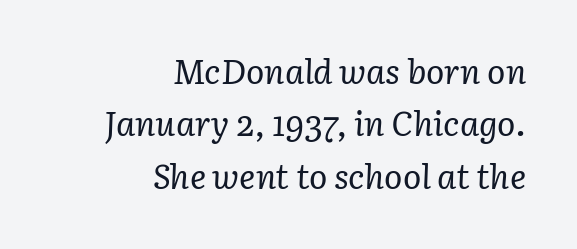
{"serif": "yes", "italic": "yes", "lean": "right", "slant_degrees": 3, "bold": "no", "weight": "regular", "width": "normal", "stroke_contrast": "low", "x_height": "medium", "monospaced": "no", "underline": "no", "align": "right", "line_spacing": "normal", "line_spacing_ratio": 1.54, "letter_spacing": "normal", "letter_spacing_em": 0.0, "glyph_px": 34}
